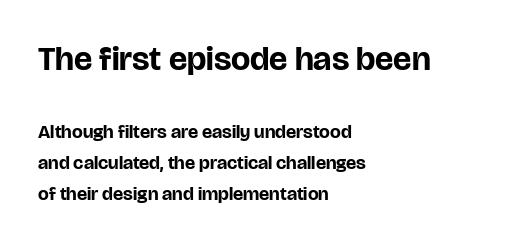
The image shows 34 px bold sans-serif type, upright; set left-aligned, normal line spacing (1.62x), normal letter spacing, not underlined; the first (top) block is 1.79x larger; low stroke contrast and a large x-height.
